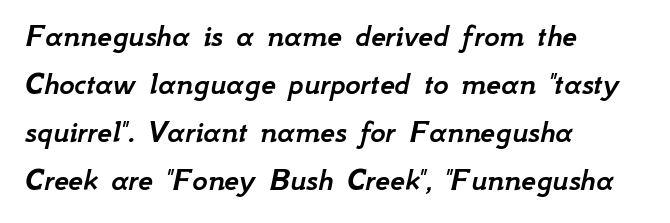
The image shows 33 px text type, italic (leaning right); set left-aligned, normal line spacing (1.45x), normal letter spacing, not underlined; low stroke contrast and a small x-height.
